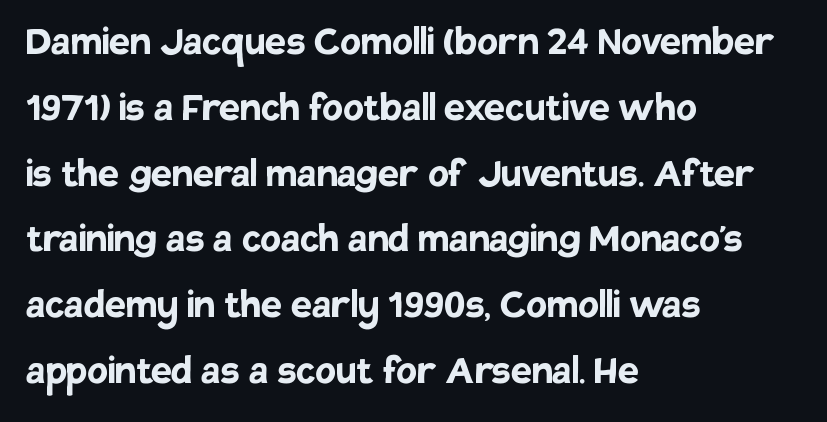
{"serif": "no", "italic": "no", "bold": "yes", "weight": "semibold", "width": "normal", "stroke_contrast": "low", "x_height": "large", "monospaced": "no", "underline": "no", "align": "left", "line_spacing": "normal", "line_spacing_ratio": 1.4, "letter_spacing": "normal", "letter_spacing_em": 0.0, "glyph_px": 47}
